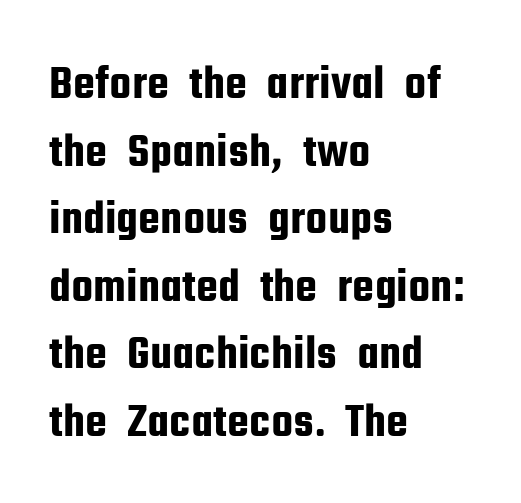
Q: Is the text italic (slanted)? A: No, it is upright.
Q: Is the typeface a serif or a sans-serif typeface? A: Sans-serif.
Q: Is the text underlined? A: No.
Q: How is the paragraph aligned? A: Left-aligned.
Q: Is the spacing between letters normal or unusually wide? A: Normal.
Q: Is the spacing between lines tight, normal or loose? A: Normal.
Q: Width (condensed, normal, or wide)? A: Condensed.
Q: Stroke contrast? A: Low.
Q: x-height? A: Medium.
Q: Monospaced? A: No.
